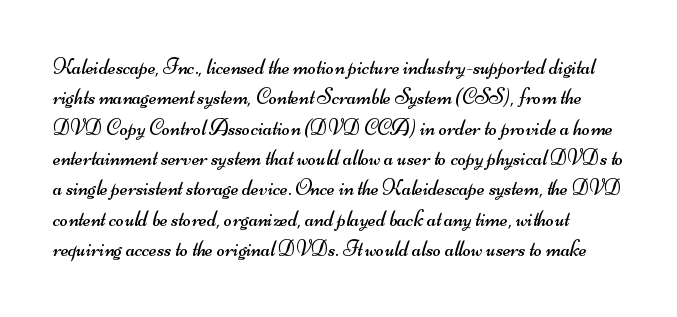
Q: Is the text bold? A: No.
Q: Is the text underlined? A: No.
Q: Is the spacing between letters normal or unusually wide? A: Normal.
Q: Is the spacing between lines tight, normal or loose? A: Normal.
